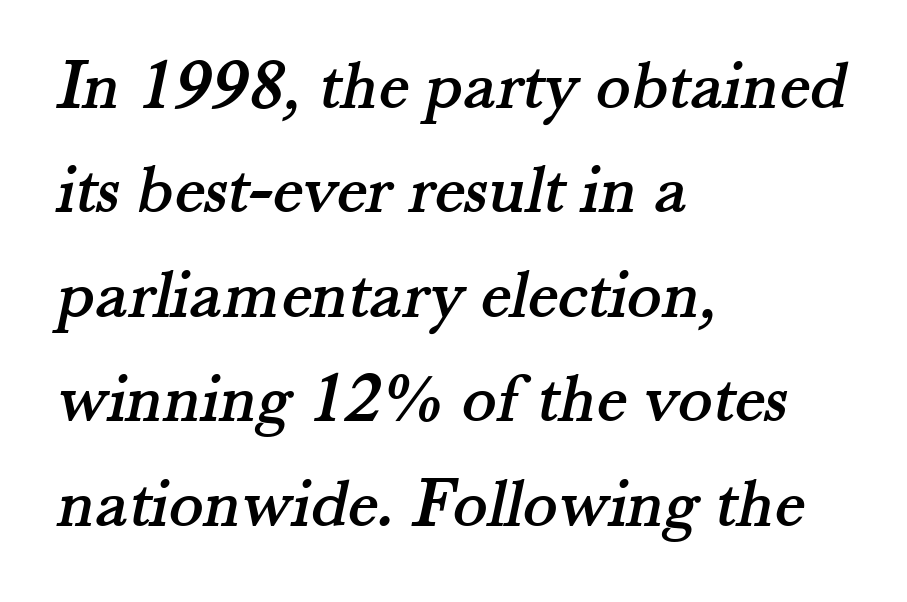
The image shows 72 px serif type; set left-aligned, normal line spacing (1.45x), normal letter spacing, not underlined; medium stroke contrast and a small x-height.
